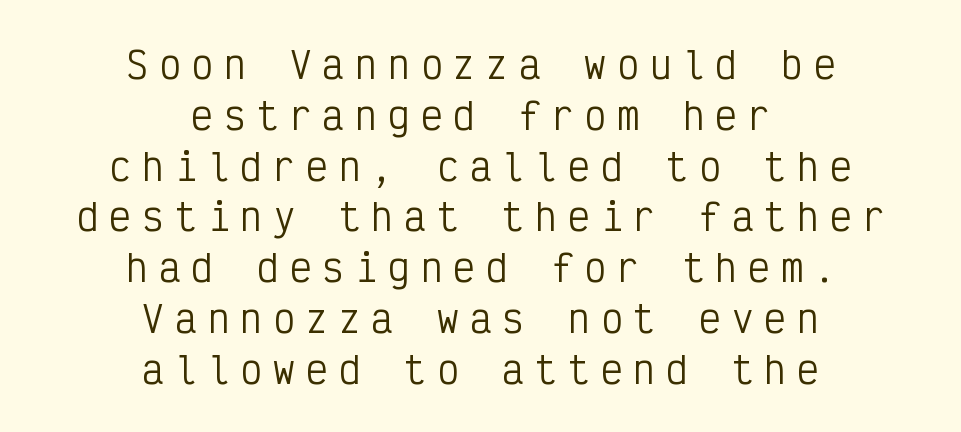
Glance below the letters and you will spot only blank space. Each new line begins a customary step beneath the previous one. Posture: straight, roman, zero tilt. A centered setting, common on invitations and titles, is used for this passage.
